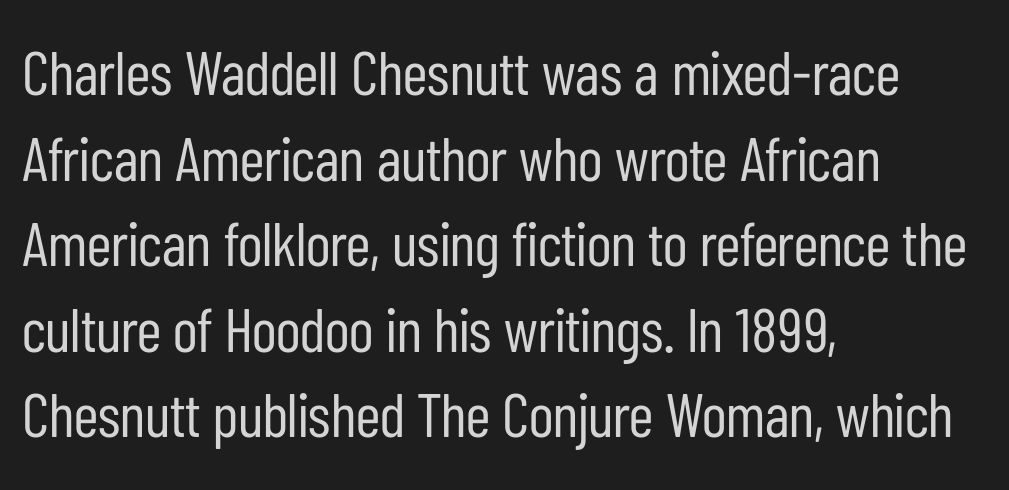
The image shows 62 px regular-weight, condensed sans-serif type, upright; set left-aligned, normal line spacing (1.38x), normal letter spacing, not underlined; low stroke contrast and a medium x-height.
